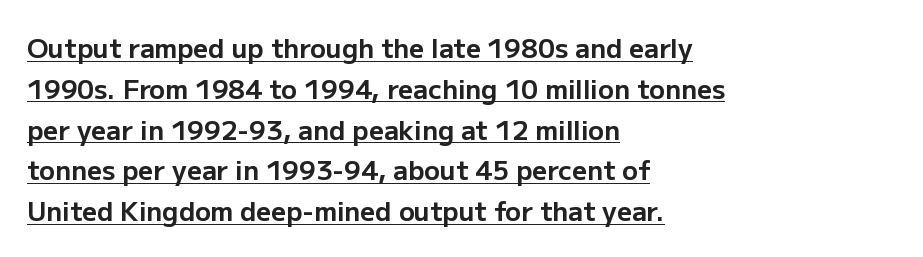
Q: Is the text bold? A: Yes.
Q: Is the text italic (slanted)? A: No, it is upright.
Q: Is the text underlined? A: Yes.
Q: How is the paragraph aligned? A: Left-aligned.
Q: Is the spacing between letters normal or unusually wide? A: Normal.
Q: Is the spacing between lines tight, normal or loose? A: Normal.
